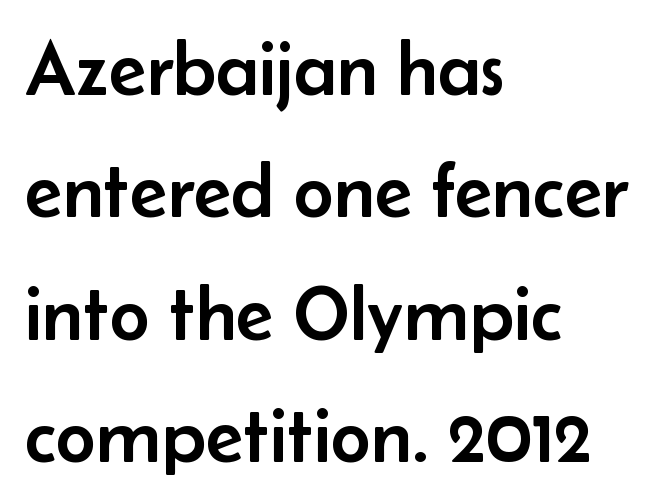
{"serif": "no", "italic": "no", "width": "normal", "stroke_contrast": "low", "x_height": "small", "monospaced": "no", "underline": "no", "align": "left", "line_spacing": "normal", "line_spacing_ratio": 1.57, "letter_spacing": "normal", "letter_spacing_em": 0.0, "glyph_px": 78}
